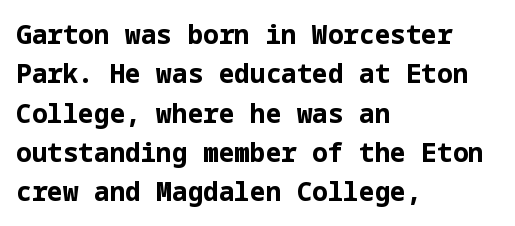
The image shows 26 px bold type, upright; set left-aligned, normal line spacing (1.51x), normal letter spacing, not underlined.
